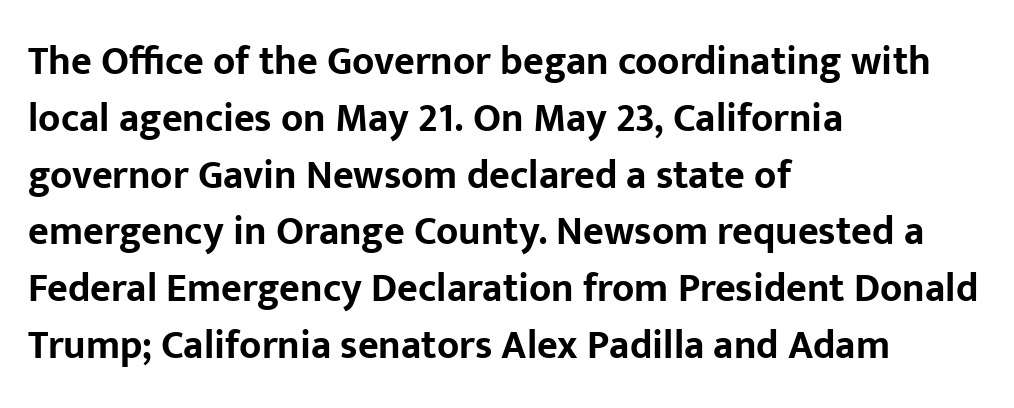
The image shows 40 px bold sans-serif type, upright; set left-aligned, normal line spacing (1.42x), normal letter spacing, not underlined; low stroke contrast and a medium x-height.
